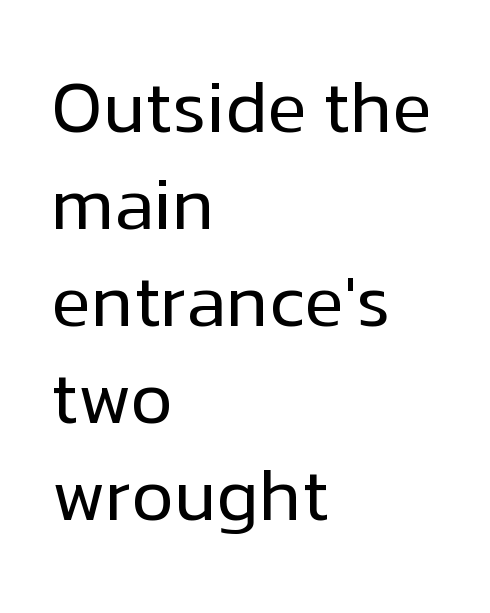
Proportional: the letters do not fall into vertical columns. No feet cap the strokes, marking this as sans-serif type. Students, observe: this is what conventionally led text looks like. Posture: straight, roman, zero tilt.
